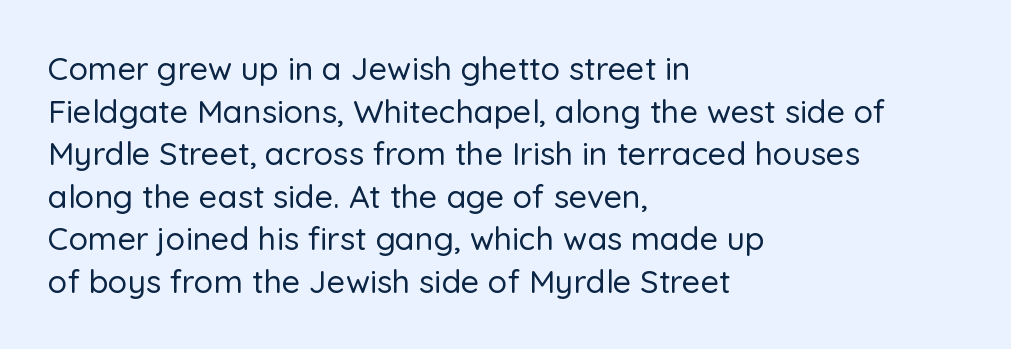
Q: Is the text italic (slanted)? A: No, it is upright.
Q: Is the typeface a serif or a sans-serif typeface? A: Sans-serif.
Q: Is the text underlined? A: No.
Q: How is the paragraph aligned? A: Left-aligned.
Q: Is the spacing between letters normal or unusually wide? A: Normal.
Q: Is the spacing between lines tight, normal or loose? A: Normal.
Q: Width (condensed, normal, or wide)? A: Normal.
Q: Stroke contrast? A: Low.
Q: x-height? A: Medium.
Q: Monospaced? A: No.
